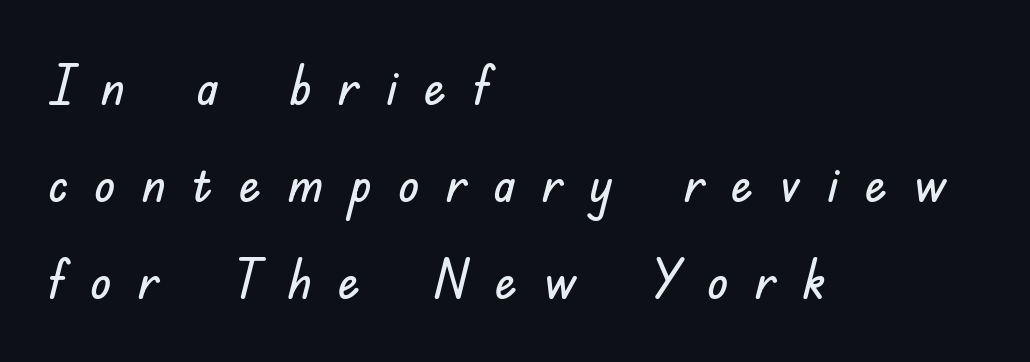
Grotesque or geometric, the face here clearly has no serifs. This sample is left-justified, so line endings fall wherever the words run out. Think of a printed novel: that variable character pitch is what you see here. The string is rendered with underlining switched off.
